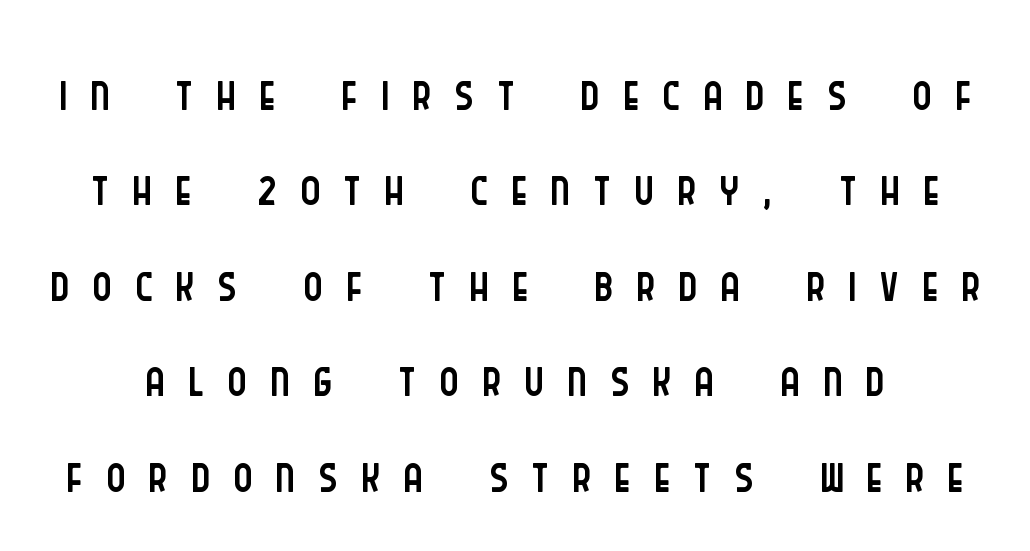
Q: Is the text bold? A: No.
Q: Is the text italic (slanted)? A: No, it is upright.
Q: Is the typeface a serif or a sans-serif typeface? A: Sans-serif.
Q: Is the text underlined? A: No.
Q: Is the spacing between letters normal or unusually wide? A: Unusually wide.
Q: Is the spacing between lines tight, normal or loose? A: Normal.
Q: Width (condensed, normal, or wide)? A: Condensed.
Q: Stroke contrast? A: Low.
Q: x-height? A: Large.
Q: Monospaced? A: No.
